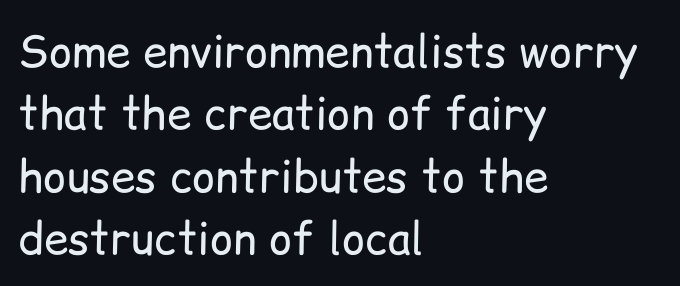
Varying glyph widths throughout — classic text-font behaviour. The ragged edge is on the right, which tells us the setting is flush left. Bold? No — there's no thickening of the strokes. The foot of each line stays bare and open.
